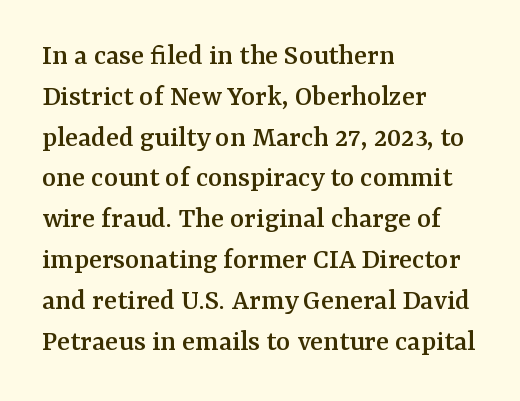
The image shows 30 px serif type, upright; set left-aligned, normal line spacing (1.36x), normal letter spacing, not underlined; medium stroke contrast and a medium x-height.
